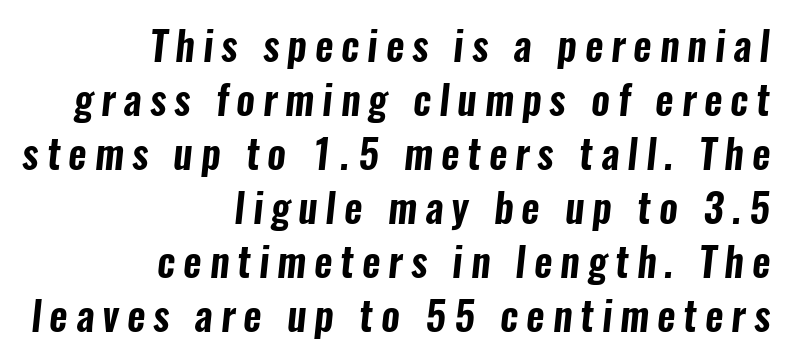
The image shows 40 px condensed sans-serif type; set right-aligned, normal line spacing (1.35x), unusually wide letter spacing (+0.2 em), not underlined; low stroke contrast and a medium x-height.
